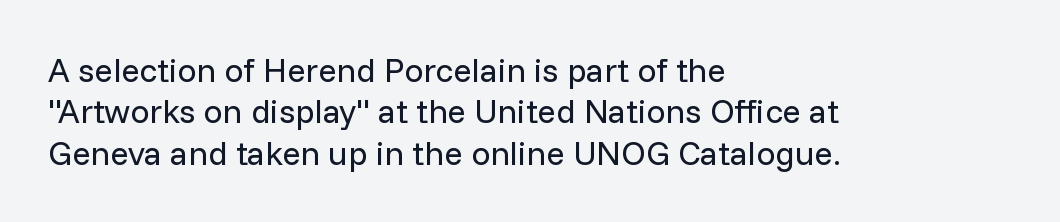
Q: Is the text bold? A: No.
Q: Is the text italic (slanted)? A: No, it is upright.
Q: Is the typeface a serif or a sans-serif typeface? A: Sans-serif.
Q: Is the text underlined? A: No.
Q: How is the paragraph aligned? A: Left-aligned.
Q: Is the spacing between letters normal or unusually wide? A: Normal.
Q: Width (condensed, normal, or wide)? A: Normal.
Q: Stroke contrast? A: Low.
Q: x-height? A: Medium.
Q: Monospaced? A: No.
